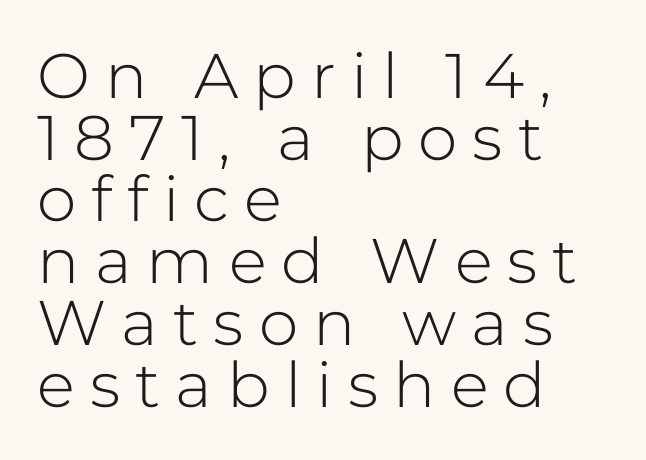
The letterforms stand isolated, each surrounded by extra space. The lettering holds an erect, upright posture throughout. Rows of type sit shoulder to shoulder in the vertical direction. The zone under the glyphs is completely vacant.
